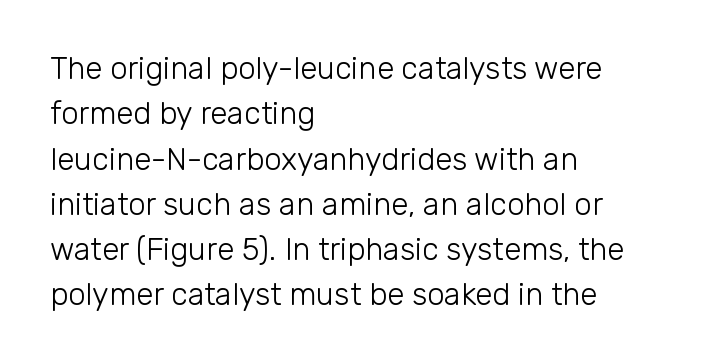
Vertical strokes here are truly vertical. Honestly, the row spacing looks completely unremarkable. What kind of face is this? One without serifs — a sans. The rendering uses natural spacing where letterforms have individual widths. A light-to-regular cut is what we see here.
